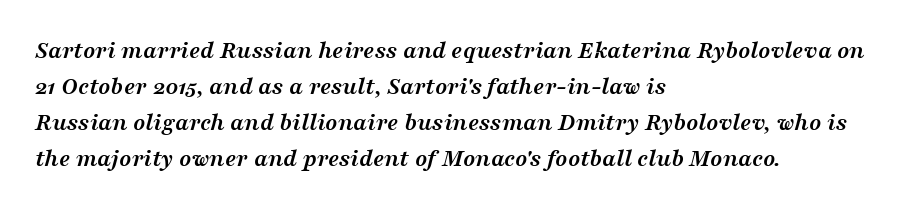
{"italic": "yes", "lean": "right", "slant_degrees": 16, "bold": "yes", "underline": "no", "align": "left", "line_spacing": "normal", "line_spacing_ratio": 1.44, "letter_spacing": "normal", "letter_spacing_em": 0.0, "glyph_px": 25}
